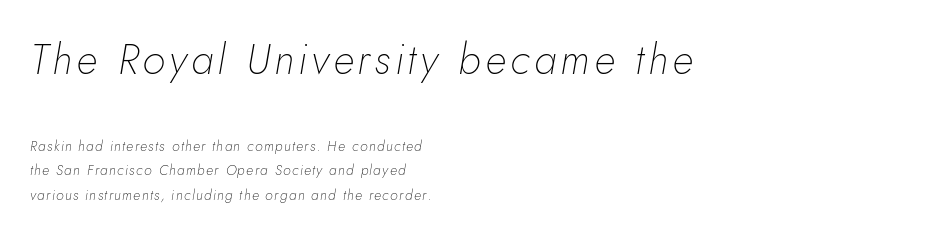
Q: Is the text bold? A: No.
Q: Is the text italic (slanted)? A: Yes, it leans right by about 10 degrees.
Q: Is the text underlined? A: No.
Q: How is the paragraph aligned? A: Left-aligned.
Q: Which block of text is set in a larger size, the first (top) or the second (bottom)? A: The first (top) one.
Q: Width (condensed, normal, or wide)? A: Normal.
Q: Stroke contrast? A: Low.
Q: x-height? A: Small.
Q: Monospaced? A: No.
